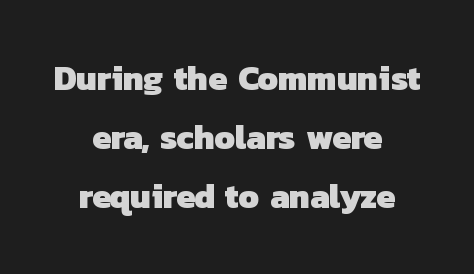
Character widths vary here, with narrow letters taking less room than wide ones. The rendering shows plain stroke endings on the letterforms — a sans-serif design. One-word summary of the alignment: center. Each row of text sits above clean, open space. Nobody touched the tracking dial on this one. Strokes here are thick enough to call this a true bold.
